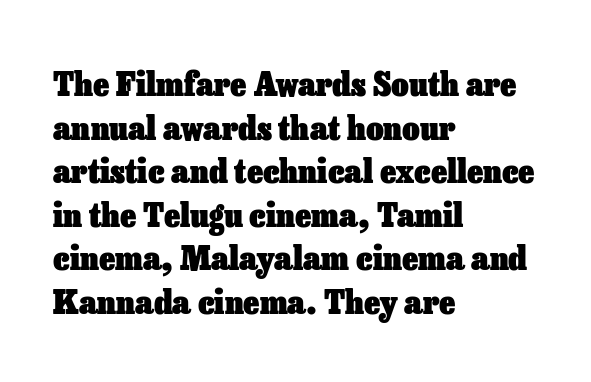
Q: Is the text bold? A: Yes.
Q: Is the text italic (slanted)? A: No, it is upright.
Q: Is the text underlined? A: No.
Q: How is the paragraph aligned? A: Left-aligned.
Q: Is the spacing between letters normal or unusually wide? A: Normal.
Q: Is the spacing between lines tight, normal or loose? A: Normal.
Q: Width (condensed, normal, or wide)? A: Normal.
Q: Stroke contrast? A: Low.
Q: x-height? A: Medium.
Q: Monospaced? A: No.
